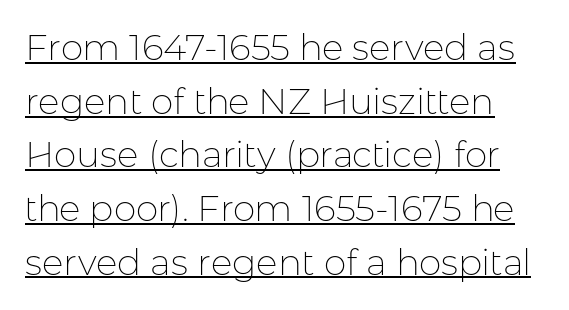
Q: Is the text bold? A: No.
Q: Is the text italic (slanted)? A: No, it is upright.
Q: Is the typeface a serif or a sans-serif typeface? A: Sans-serif.
Q: Is the text underlined? A: Yes.
Q: Is the spacing between letters normal or unusually wide? A: Normal.
Q: Is the spacing between lines tight, normal or loose? A: Normal.
Q: Width (condensed, normal, or wide)? A: Normal.
Q: Stroke contrast? A: Low.
Q: x-height? A: Medium.
Q: Monospaced? A: No.
